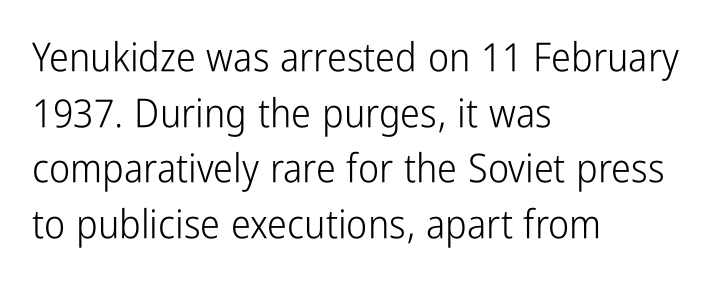
{"serif": "no", "italic": "no", "bold": "no", "weight": "light", "width": "condensed", "stroke_contrast": "low", "x_height": "medium", "monospaced": "no", "underline": "no", "align": "left", "line_spacing": "normal", "line_spacing_ratio": 1.39, "letter_spacing": "normal", "letter_spacing_em": 0.0, "glyph_px": 40}
